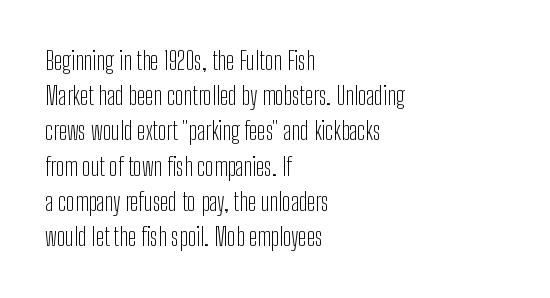
Q: Is the text bold? A: No.
Q: Is the text italic (slanted)? A: No, it is upright.
Q: Is the text underlined? A: No.
Q: How is the paragraph aligned? A: Left-aligned.
Q: Is the spacing between letters normal or unusually wide? A: Normal.
Q: Is the spacing between lines tight, normal or loose? A: Normal.
